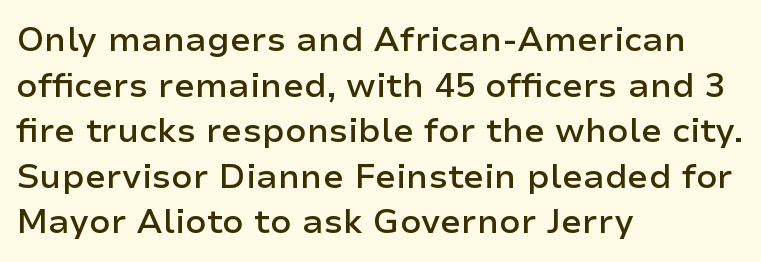
Q: Is the text bold? A: Semi-bold.
Q: Is the text italic (slanted)? A: No, it is upright.
Q: Is the typeface a serif or a sans-serif typeface? A: Sans-serif.
Q: Is the text underlined? A: No.
Q: How is the paragraph aligned? A: Left-aligned.
Q: Is the spacing between letters normal or unusually wide? A: Normal.
Q: Is the spacing between lines tight, normal or loose? A: Normal.
Q: Width (condensed, normal, or wide)? A: Normal.
Q: Stroke contrast? A: Low.
Q: x-height? A: Medium.
Q: Monospaced? A: No.
